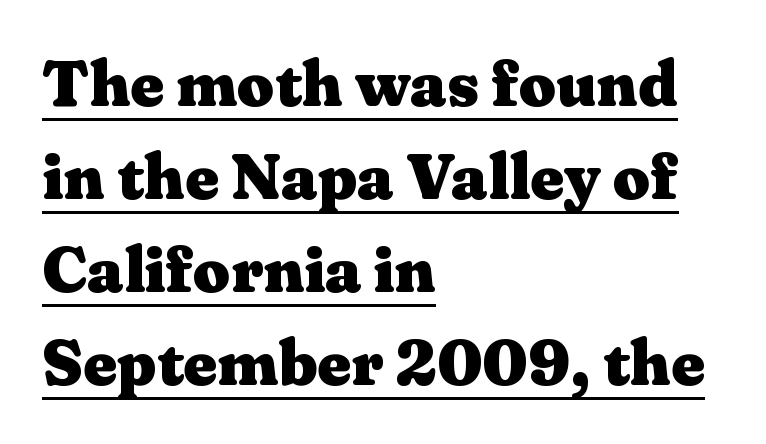
The image shows 65 px heavy, wide serif type, upright; set left-aligned, normal line spacing (1.43x), normal letter spacing, underlined; medium stroke contrast and a medium x-height.
